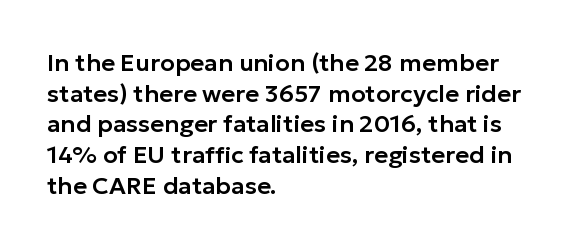
The image shows 24 px text type, upright; set left-aligned, normal line spacing (1.28x), normal letter spacing, not underlined.
